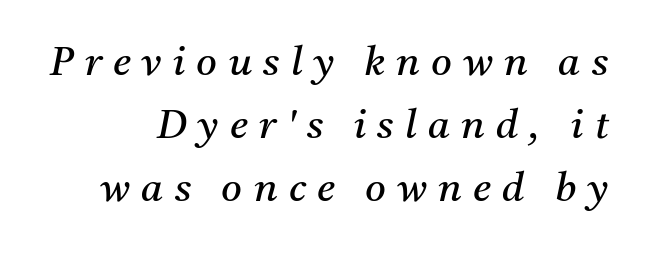
The image shows 40 px regular-weight serif type, italic (leaning right); set normal line spacing (1.58x), unusually wide letter spacing (+0.28 em), not underlined; medium stroke contrast and a medium x-height.
